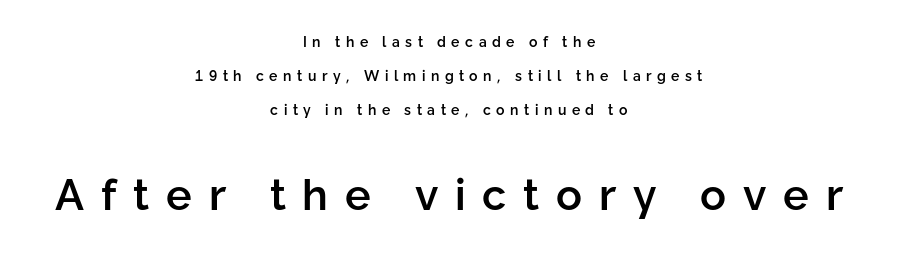
Q: Is the text bold? A: Semi-bold.
Q: Is the text italic (slanted)? A: No, it is upright.
Q: Is the typeface a serif or a sans-serif typeface? A: Sans-serif.
Q: Is the text underlined? A: No.
Q: How is the paragraph aligned? A: Centered.
Q: Is the spacing between letters normal or unusually wide? A: Unusually wide.
Q: Is the spacing between lines tight, normal or loose? A: Loose.
Q: Which block of text is set in a larger size, the first (top) or the second (bottom)? A: The second (bottom) one.
Q: Width (condensed, normal, or wide)? A: Normal.
Q: Stroke contrast? A: Low.
Q: x-height? A: Medium.
Q: Monospaced? A: No.
